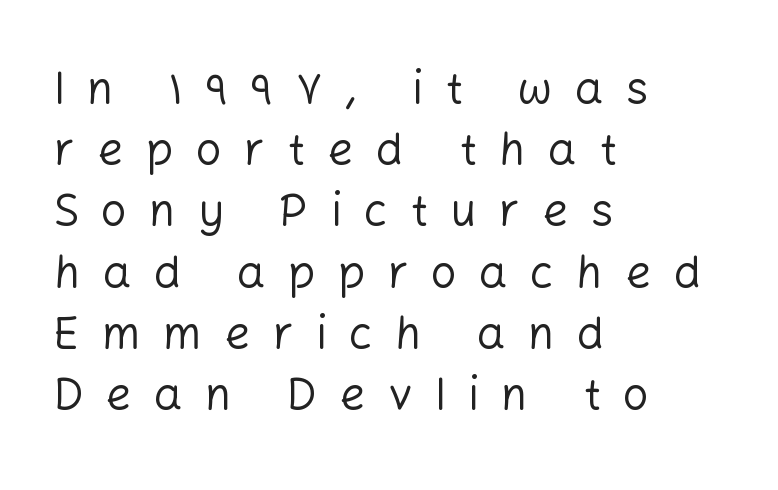
Q: Is the text bold? A: No.
Q: Is the text italic (slanted)? A: No, it is upright.
Q: Is the typeface a serif or a sans-serif typeface? A: Sans-serif.
Q: Is the text underlined? A: No.
Q: How is the paragraph aligned? A: Left-aligned.
Q: Is the spacing between letters normal or unusually wide? A: Unusually wide.
Q: Is the spacing between lines tight, normal or loose? A: Normal.
Q: Width (condensed, normal, or wide)? A: Normal.
Q: Stroke contrast? A: Low.
Q: x-height? A: Medium.
Q: Monospaced? A: No.
